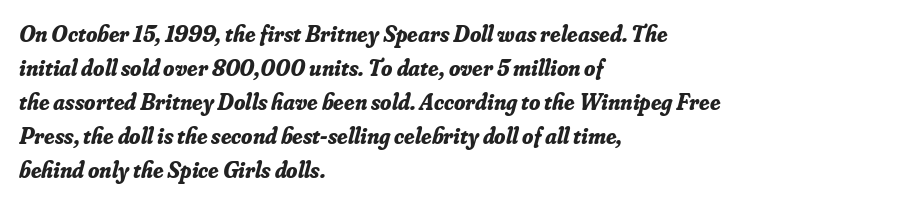
The image shows 23 px bold type, italic (leaning right); set left-aligned, normal line spacing (1.48x), normal letter spacing, not underlined.
